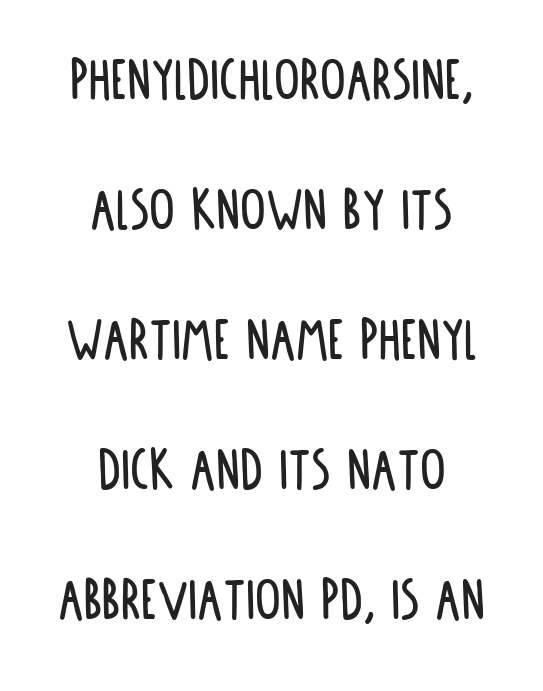
{"serif": "no", "italic": "no", "width": "condensed", "stroke_contrast": "low", "x_height": "large", "monospaced": "no", "underline": "no", "align": "center", "line_spacing": "loose", "line_spacing_ratio": 2.03, "letter_spacing": "normal", "letter_spacing_em": 0.0, "glyph_px": 64}
